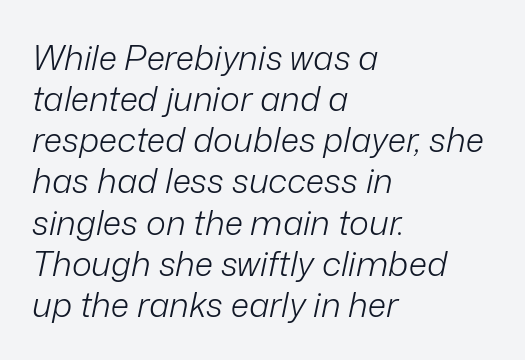
Q: Is the text bold? A: No.
Q: Is the text italic (slanted)? A: Yes, it leans right by about 12 degrees.
Q: Is the text underlined? A: No.
Q: How is the paragraph aligned? A: Left-aligned.
Q: Is the spacing between letters normal or unusually wide? A: Normal.
Q: Width (condensed, normal, or wide)? A: Normal.
Q: Stroke contrast? A: Low.
Q: x-height? A: Medium.
Q: Monospaced? A: No.
